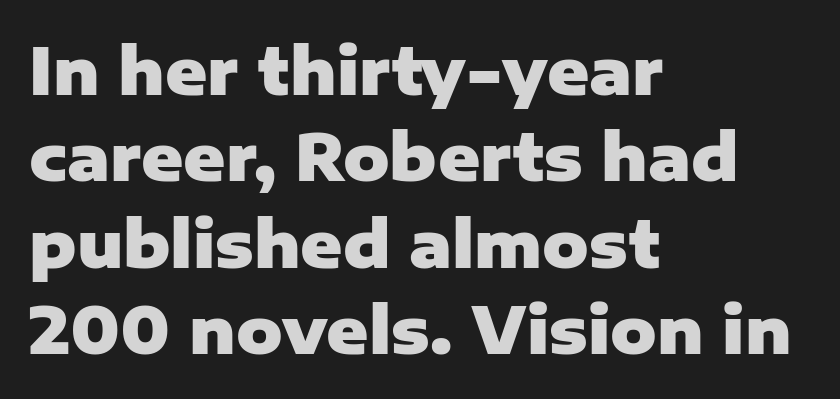
The image shows 64 px heavy sans-serif type, upright; set left-aligned, normal line spacing (1.35x), normal letter spacing, not underlined; low stroke contrast and a medium x-height.
